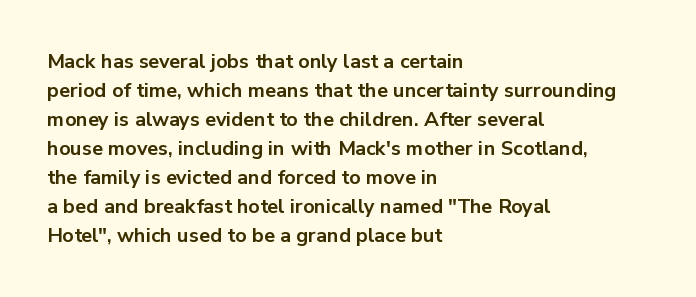
Q: Is the text bold? A: Yes.
Q: Is the text italic (slanted)? A: No, it is upright.
Q: Is the text underlined? A: No.
Q: How is the paragraph aligned? A: Left-aligned.
Q: Is the spacing between letters normal or unusually wide? A: Normal.
Q: Is the spacing between lines tight, normal or loose? A: Normal.
